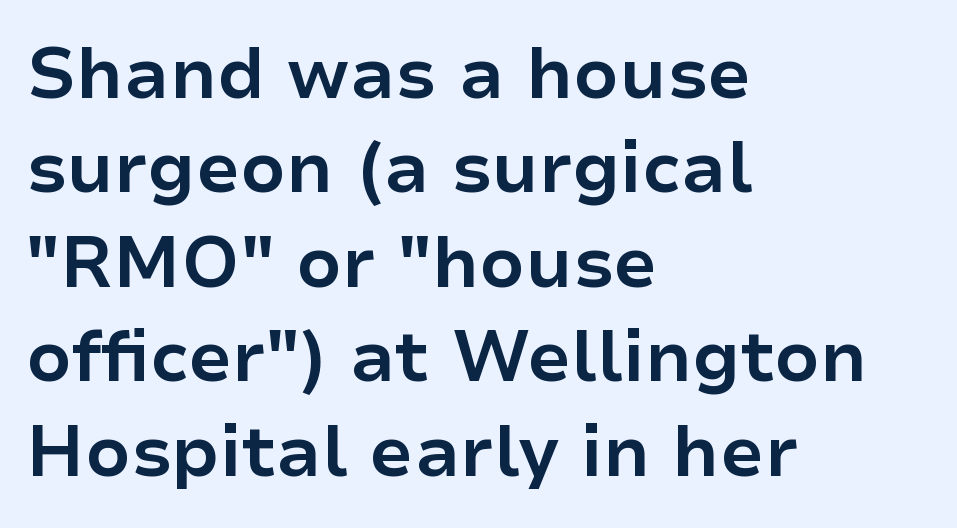
Q: Is the text bold? A: Yes.
Q: Is the text italic (slanted)? A: No, it is upright.
Q: Is the typeface a serif or a sans-serif typeface? A: Sans-serif.
Q: Is the text underlined? A: No.
Q: How is the paragraph aligned? A: Left-aligned.
Q: Is the spacing between letters normal or unusually wide? A: Normal.
Q: Is the spacing between lines tight, normal or loose? A: Normal.
Q: Width (condensed, normal, or wide)? A: Normal.
Q: Stroke contrast? A: Low.
Q: x-height? A: Medium.
Q: Monospaced? A: No.
